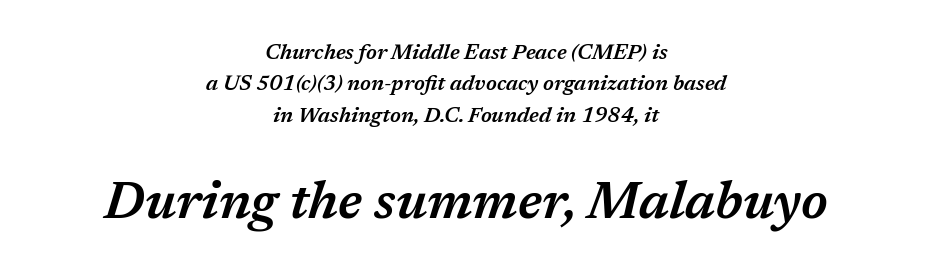
Reading down the block, each line starts at a different indent, mirrored at its end. Caption: standard tracking, unaltered. The sample has been set in demibold, a notch under bold. Each letter keeps its own natural width here, so spacing adapts to shape.
